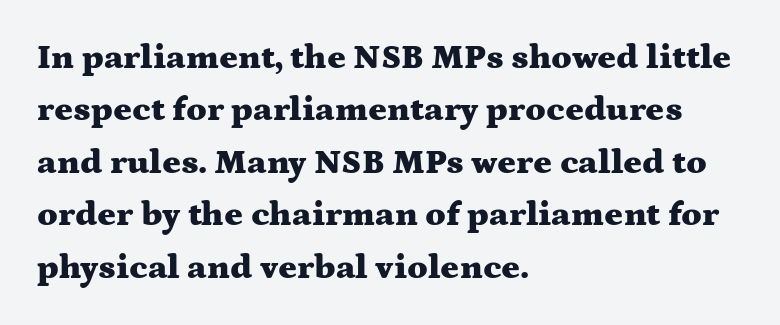
{"serif": "yes", "italic": "no", "bold": "yes", "weight": "heavy", "width": "wide", "stroke_contrast": "medium", "x_height": "medium", "monospaced": "no", "underline": "no", "align": "left", "line_spacing": "normal", "line_spacing_ratio": 1.5, "letter_spacing": "normal", "letter_spacing_em": 0.0, "glyph_px": 35}
